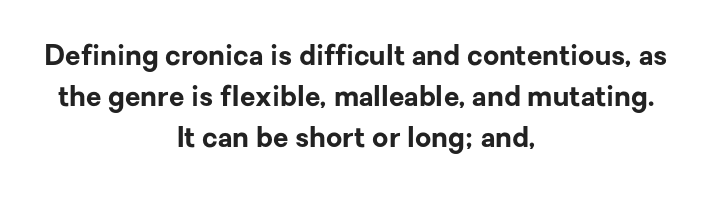
Q: Is the text bold? A: Yes.
Q: Is the text italic (slanted)? A: No, it is upright.
Q: Is the typeface a serif or a sans-serif typeface? A: Sans-serif.
Q: Is the text underlined? A: No.
Q: How is the paragraph aligned? A: Centered.
Q: Is the spacing between letters normal or unusually wide? A: Normal.
Q: Is the spacing between lines tight, normal or loose? A: Normal.
Q: Width (condensed, normal, or wide)? A: Normal.
Q: Stroke contrast? A: Low.
Q: x-height? A: Medium.
Q: Monospaced? A: No.
